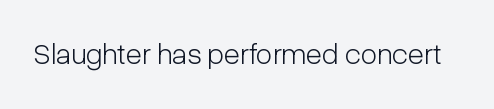
The image shows 30 px light, condensed sans-serif type, upright; set normal letter spacing, not underlined; low stroke contrast and a medium x-height.
